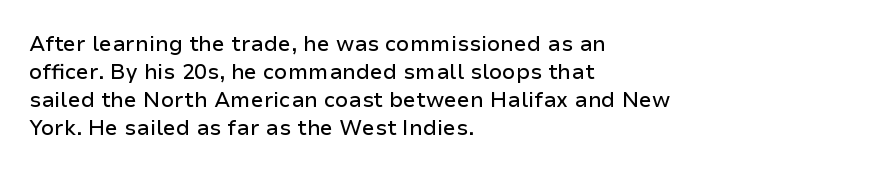
Q: Is the text italic (slanted)? A: No, it is upright.
Q: Is the text underlined? A: No.
Q: How is the paragraph aligned? A: Left-aligned.
Q: Is the spacing between letters normal or unusually wide? A: Normal.
Q: Is the spacing between lines tight, normal or loose? A: Normal.
